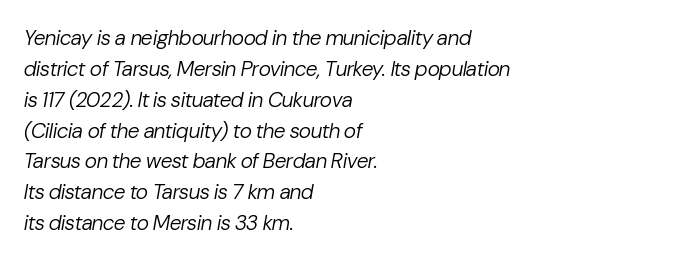
Q: Is the text bold? A: No.
Q: Is the text italic (slanted)? A: Yes, it leans right by about 10 degrees.
Q: Is the text underlined? A: No.
Q: How is the paragraph aligned? A: Left-aligned.
Q: Is the spacing between letters normal or unusually wide? A: Normal.
Q: Is the spacing between lines tight, normal or loose? A: Normal.
